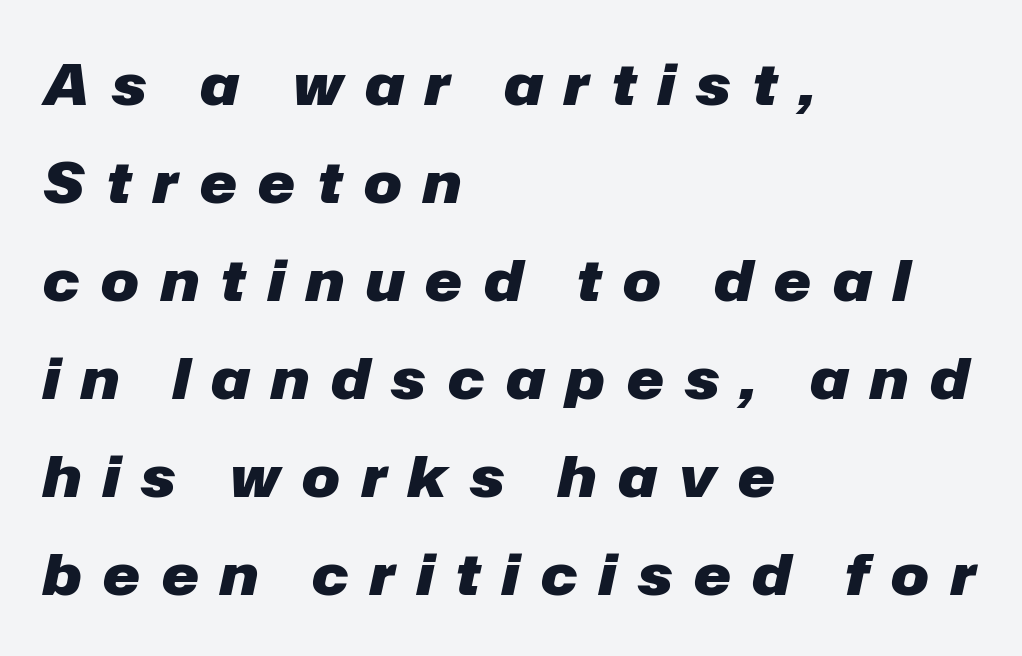
Words appear elongated and porous because spacing is wide. This sample uses an oblique cut, with every glyph tilted off the vertical. Plenty of ink on the page — the face is bold. Underlining? Definitely not there.
